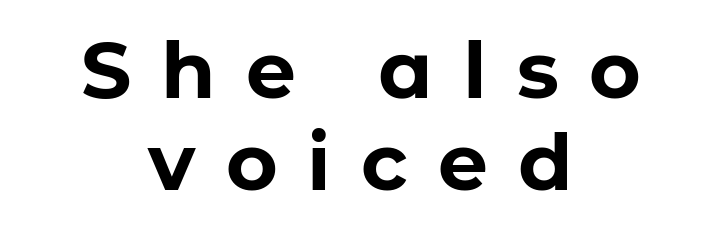
Q: Is the text bold? A: Yes.
Q: Is the text italic (slanted)? A: No, it is upright.
Q: Is the typeface a serif or a sans-serif typeface? A: Sans-serif.
Q: Is the text underlined? A: No.
Q: How is the paragraph aligned? A: Centered.
Q: Is the spacing between letters normal or unusually wide? A: Unusually wide.
Q: Width (condensed, normal, or wide)? A: Normal.
Q: Stroke contrast? A: Low.
Q: x-height? A: Medium.
Q: Monospaced? A: No.
